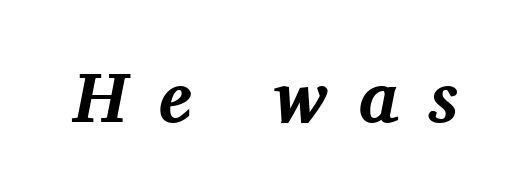
Q: Is the text bold? A: Yes.
Q: Is the text italic (slanted)? A: Yes, it leans right by about 11 degrees.
Q: Is the typeface a serif or a sans-serif typeface? A: Serif.
Q: Is the text underlined? A: No.
Q: Is the spacing between letters normal or unusually wide? A: Unusually wide.
Q: Width (condensed, normal, or wide)? A: Normal.
Q: Stroke contrast? A: Medium.
Q: x-height? A: Medium.
Q: Monospaced? A: No.
